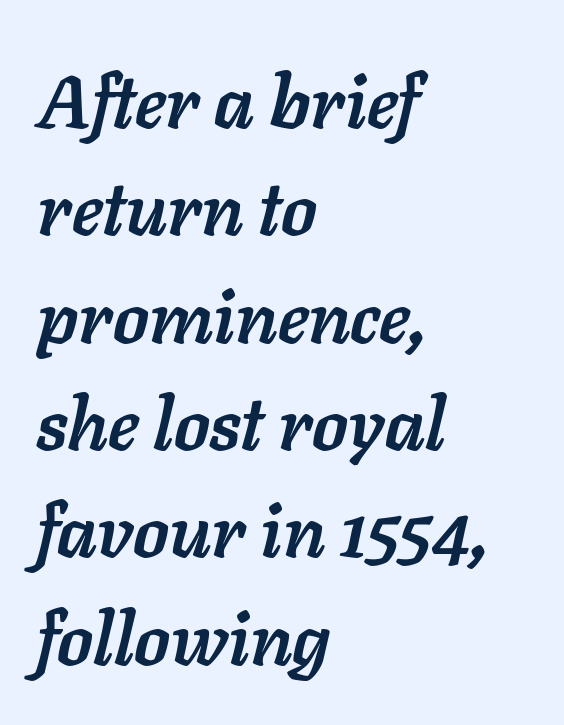
The image shows 73 px semibold type, italic (leaning right); set left-aligned, normal line spacing (1.47x), normal letter spacing, not underlined; low stroke contrast and a medium x-height.
